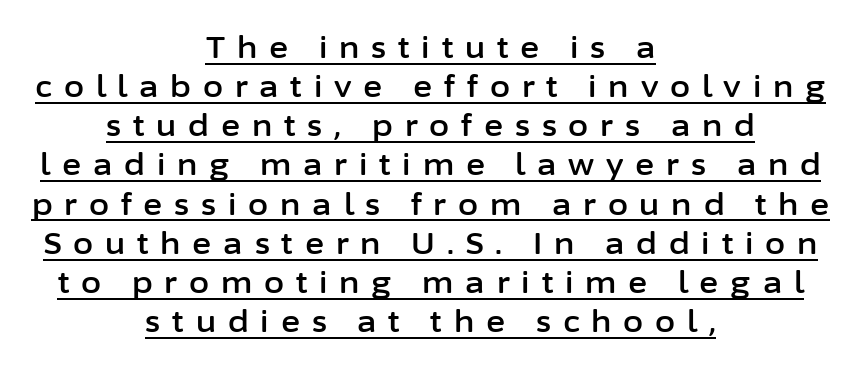
Q: Is the text italic (slanted)? A: No, it is upright.
Q: Is the typeface a serif or a sans-serif typeface? A: Sans-serif.
Q: Is the text underlined? A: Yes.
Q: How is the paragraph aligned? A: Centered.
Q: Is the spacing between letters normal or unusually wide? A: Unusually wide.
Q: Is the spacing between lines tight, normal or loose? A: Normal.
Q: Width (condensed, normal, or wide)? A: Normal.
Q: Stroke contrast? A: Low.
Q: x-height? A: Medium.
Q: Monospaced? A: No.
